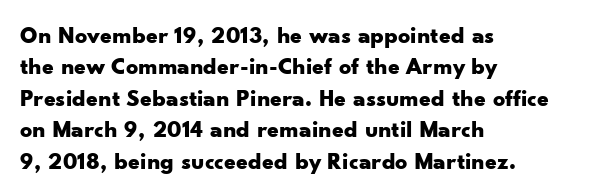
The image shows 24 px bold type, upright; set left-aligned, normal line spacing (1.31x), normal letter spacing, not underlined.
